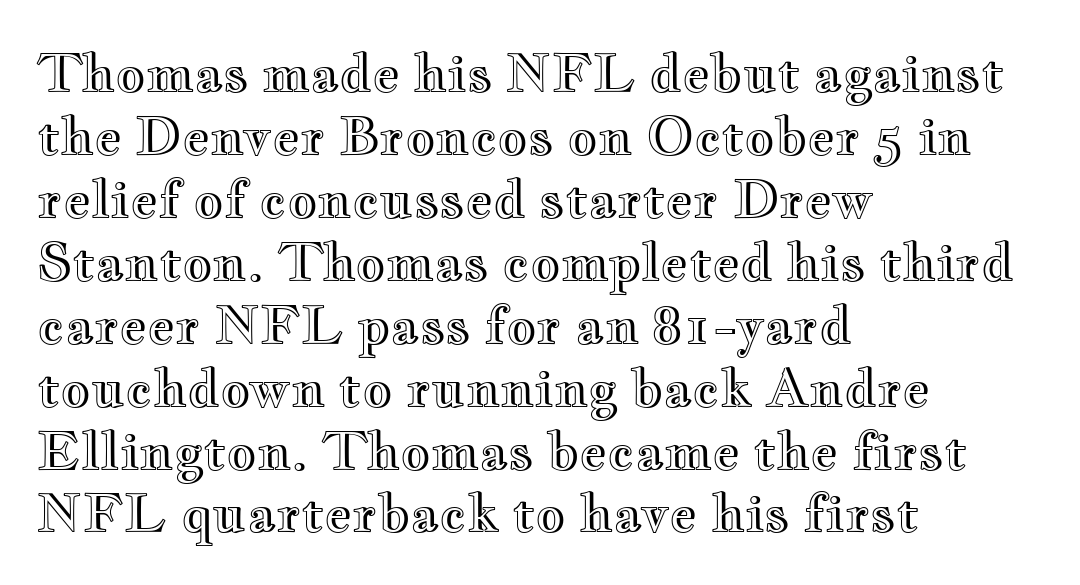
Q: Is the text italic (slanted)? A: No, it is upright.
Q: Is the text underlined? A: No.
Q: How is the paragraph aligned? A: Left-aligned.
Q: Is the spacing between letters normal or unusually wide? A: Normal.
Q: Width (condensed, normal, or wide)? A: Wide.
Q: x-height? A: Small.
Q: Monospaced? A: No.
